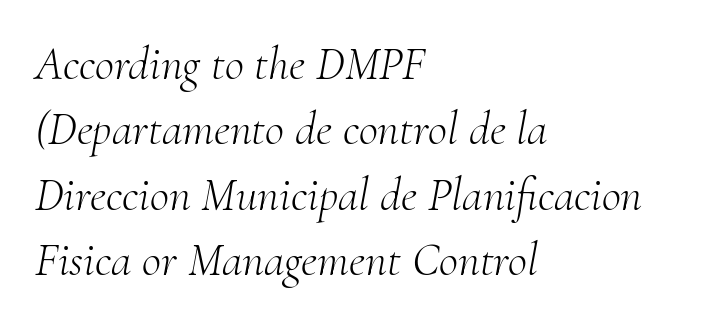
{"serif": "yes", "italic": "yes", "lean": "right", "slant_degrees": 10, "bold": "no", "weight": "light", "width": "normal", "stroke_contrast": "medium", "x_height": "small", "monospaced": "no", "underline": "no", "align": "left", "line_spacing": "normal", "line_spacing_ratio": 1.39, "letter_spacing": "normal", "letter_spacing_em": 0.0, "glyph_px": 47}
